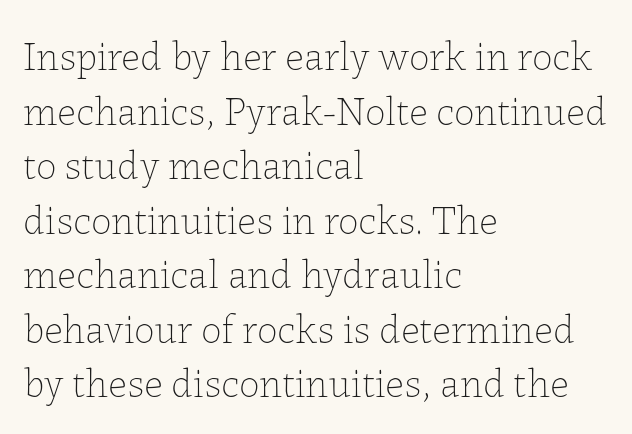
{"italic": "no", "bold": "no", "weight": "thin", "width": "normal", "stroke_contrast": "low", "x_height": "medium", "monospaced": "no", "underline": "no", "align": "left", "line_spacing": "normal", "line_spacing_ratio": 1.33, "letter_spacing": "normal", "letter_spacing_em": 0.0, "glyph_px": 41}
